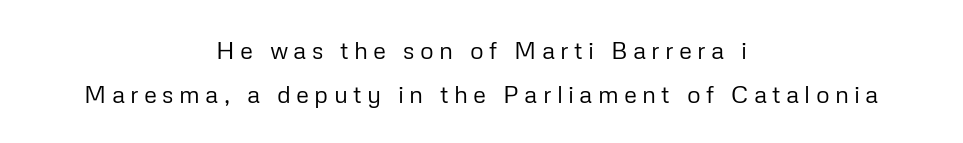
Is the block centered? Yes — each line is placed symmetrically about the middle. Quick note: underline off. There is plenty of visible air inserted between adjacent glyphs. Upright lettering throughout. No letter is thick-stroked: the sample isn't bold.
